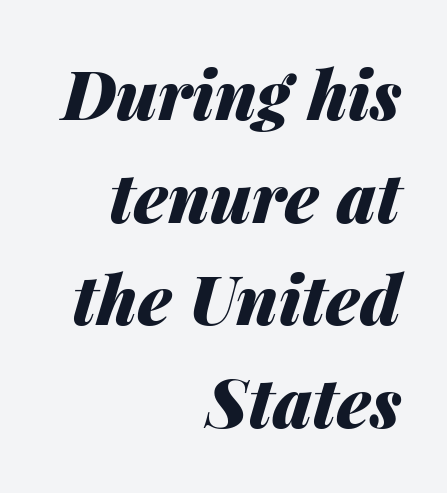
Q: Is the text bold? A: Yes.
Q: Is the text italic (slanted)? A: Yes, it leans right by about 14 degrees.
Q: Is the text underlined? A: No.
Q: How is the paragraph aligned? A: Right-aligned.
Q: Is the spacing between letters normal or unusually wide? A: Normal.
Q: Is the spacing between lines tight, normal or loose? A: Normal.
Q: Width (condensed, normal, or wide)? A: Normal.
Q: Stroke contrast? A: Medium.
Q: x-height? A: Medium.
Q: Monospaced? A: No.
